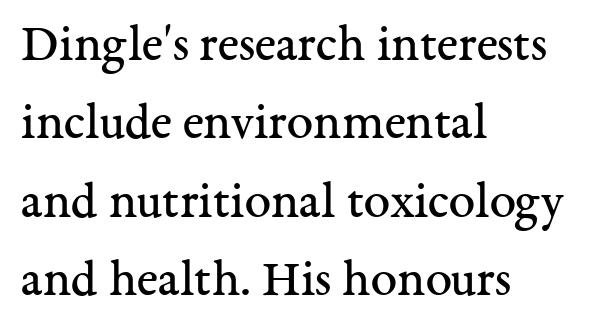
Plain, unruled lines of type. The passage shown is typed in a proportional face where columns would drift. Letters have the restrained weight of plain body copy at most. Look at the bottom of the vertical strokes: they flare into serifs here.
